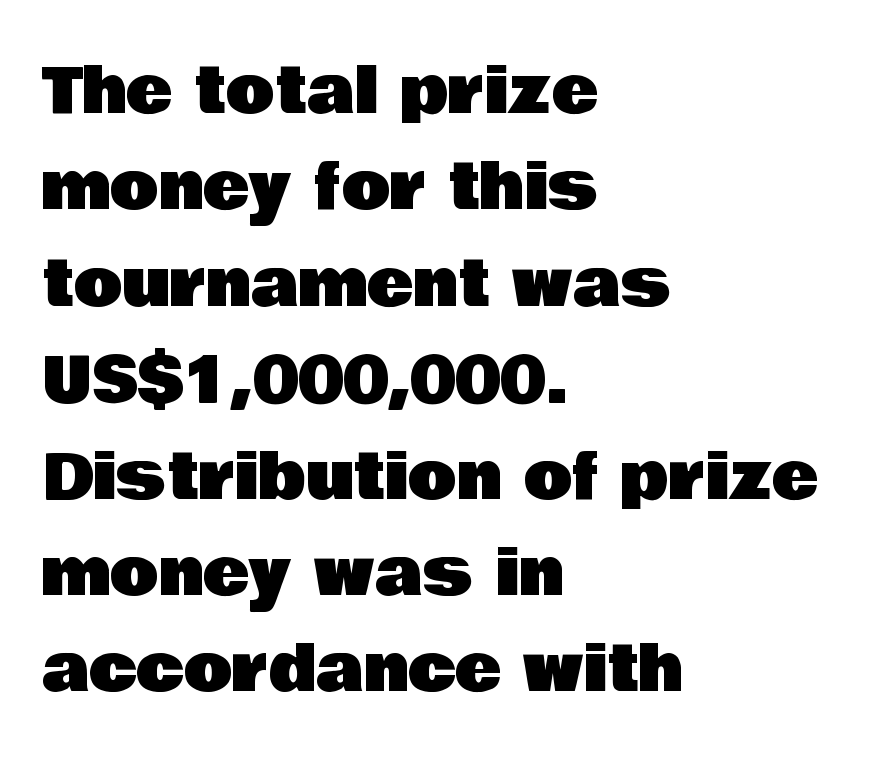
The image shows 63 px sans-serif type, upright; set left-aligned, normal line spacing (1.53x), normal letter spacing, not underlined; low stroke contrast and a large x-height.
